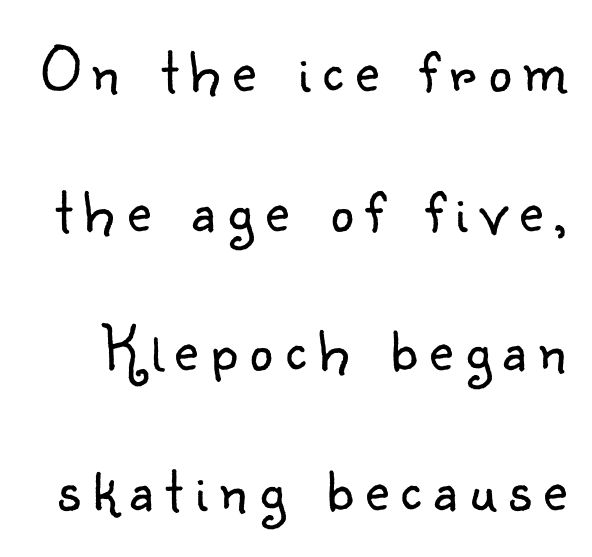
{"serif": "no", "italic": "no", "bold": "no", "weight": "light", "width": "normal", "stroke_contrast": "low", "x_height": "small", "monospaced": "no", "underline": "no", "line_spacing": "loose", "line_spacing_ratio": 2.15, "glyph_px": 65}
